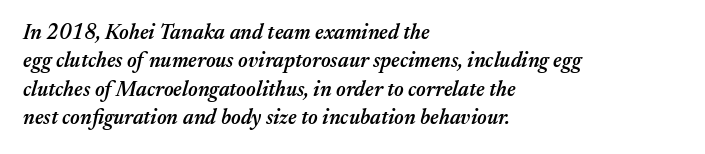
{"italic": "yes", "lean": "right", "slant_degrees": 17, "bold": "semi", "underline": "no", "align": "left", "line_spacing": "normal", "line_spacing_ratio": 1.35, "letter_spacing": "normal", "letter_spacing_em": 0.0, "glyph_px": 21}
